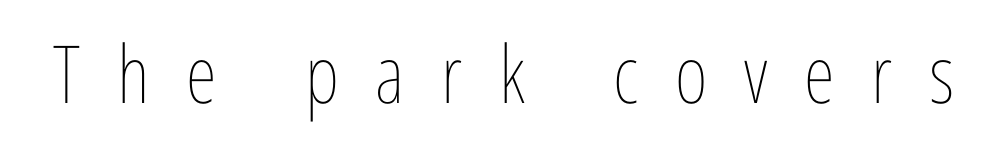
{"italic": "no", "bold": "no", "weight": "thin", "width": "condensed", "stroke_contrast": "low", "x_height": "medium", "monospaced": "no", "underline": "no", "letter_spacing": "wide", "letter_spacing_em": 0.46, "glyph_px": 80}
